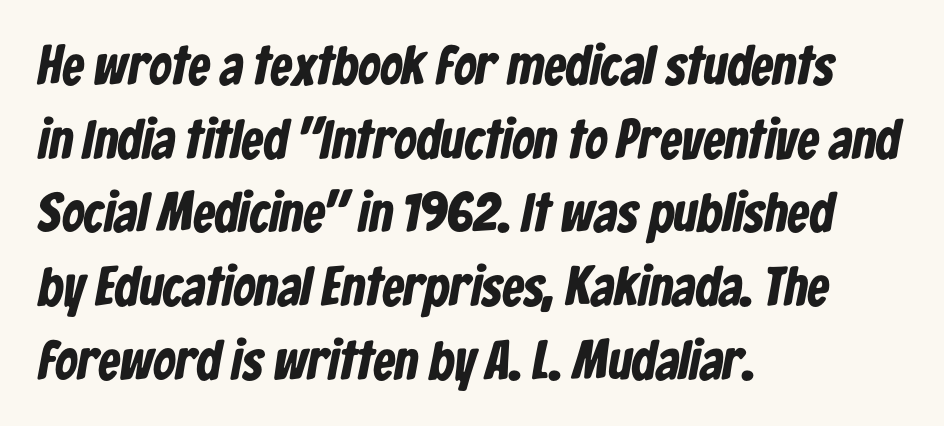
{"serif": "no", "bold": "yes", "weight": "bold", "width": "condensed", "stroke_contrast": "low", "x_height": "medium", "monospaced": "no", "underline": "no", "align": "left", "line_spacing": "normal", "line_spacing_ratio": 1.34, "letter_spacing": "normal", "letter_spacing_em": 0.0, "glyph_px": 55}
